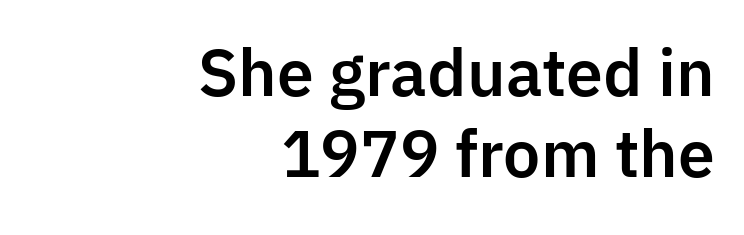
This rendering uses right alignment, leaving the left contour irregular. Look at the bottom of the vertical strokes: they stop flat, with no serifs. The passage shown is not underscored anywhere. Observe the ordinary spacing: letters are neighbours, not strangers.
